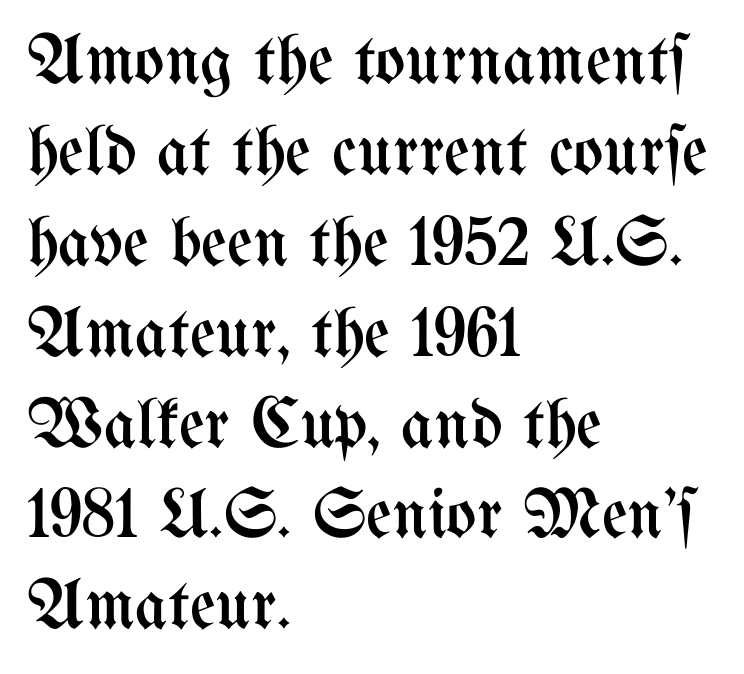
Q: Is the text bold? A: No.
Q: Is the text italic (slanted)? A: No, it is upright.
Q: Is the text underlined? A: No.
Q: How is the paragraph aligned? A: Left-aligned.
Q: Is the spacing between letters normal or unusually wide? A: Normal.
Q: Is the spacing between lines tight, normal or loose? A: Normal.
Q: Width (condensed, normal, or wide)? A: Condensed.
Q: Stroke contrast? A: Medium.
Q: x-height? A: Medium.
Q: Monospaced? A: No.
